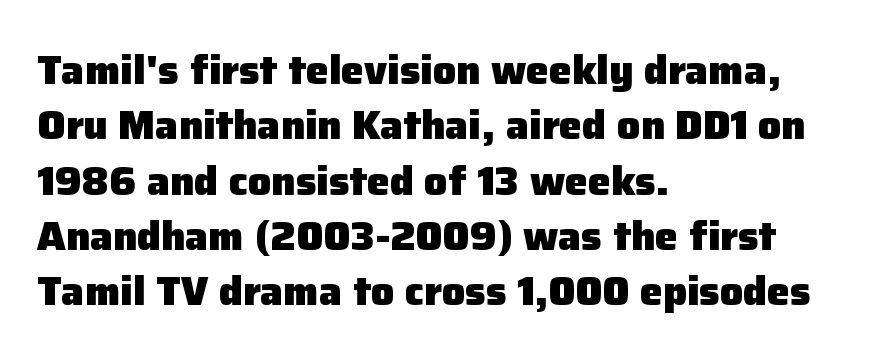
{"serif": "no", "italic": "no", "bold": "yes", "weight": "heavy", "width": "normal", "stroke_contrast": "low", "x_height": "medium", "monospaced": "no", "underline": "no", "align": "left", "line_spacing": "normal", "line_spacing_ratio": 1.35, "letter_spacing": "normal", "letter_spacing_em": 0.0, "glyph_px": 41}
